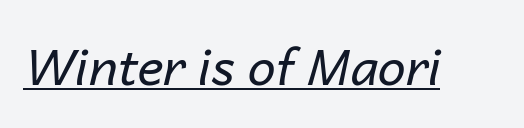
Q: Is the text bold? A: No.
Q: Is the text italic (slanted)? A: Yes, it leans right by about 14 degrees.
Q: Is the text underlined? A: Yes.
Q: Is the spacing between letters normal or unusually wide? A: Normal.
Q: Width (condensed, normal, or wide)? A: Normal.
Q: Stroke contrast? A: Low.
Q: x-height? A: Medium.
Q: Monospaced? A: No.
